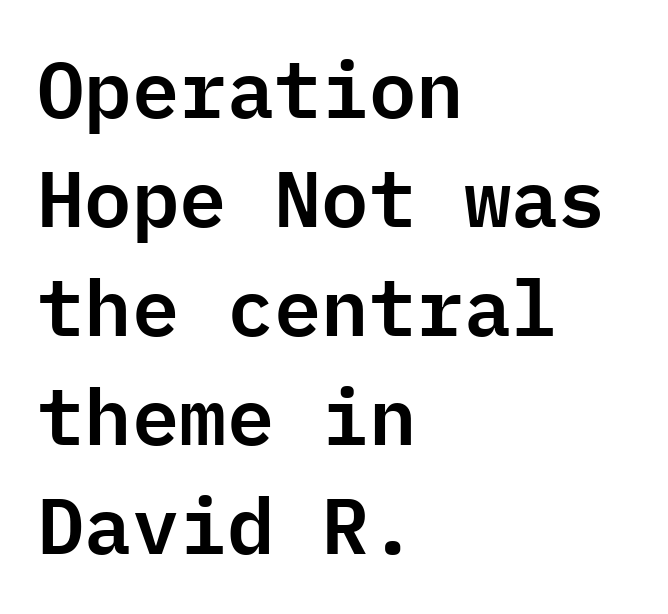
The image shows 79 px sans-serif type, upright, monospaced; set left-aligned, normal line spacing (1.38x), normal letter spacing, not underlined; low stroke contrast and a medium x-height.
